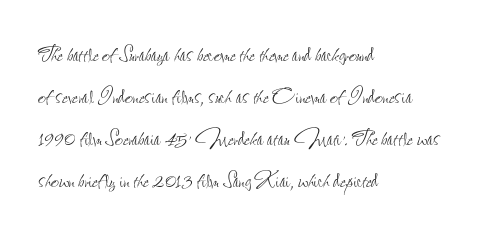
Q: Is the text bold? A: No.
Q: Is the text italic (slanted)? A: Yes.
Q: Is the text underlined? A: No.
Q: How is the paragraph aligned? A: Left-aligned.
Q: Is the spacing between letters normal or unusually wide? A: Normal.
Q: Is the spacing between lines tight, normal or loose? A: Normal.
Q: Width (condensed, normal, or wide)? A: Condensed.
Q: Stroke contrast? A: Low.
Q: x-height? A: Small.
Q: Monospaced? A: No.
